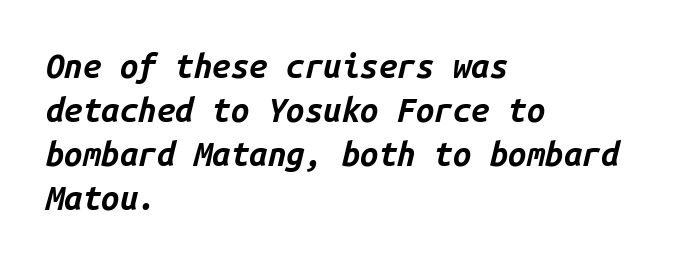
A typesetter would mark this as italic. Each row of text sits above clean, open space. Students, observe: this is what conventionally led text looks like. Layout note: lines flush left.
